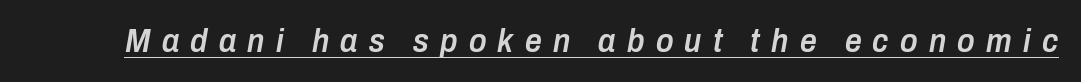
{"italic": "yes", "lean": "right", "slant_degrees": 10, "bold": "semi", "weight": "semibold", "width": "condensed", "stroke_contrast": "low", "x_height": "medium", "monospaced": "no", "underline": "yes", "letter_spacing": "wide", "letter_spacing_em": 0.34, "glyph_px": 33}
